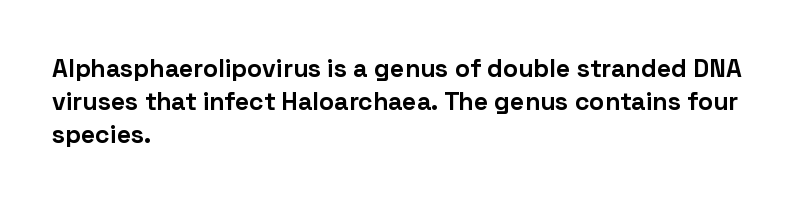
The image shows 25 px bold type, upright; set left-aligned, normal line spacing (1.32x), normal letter spacing, not underlined.
